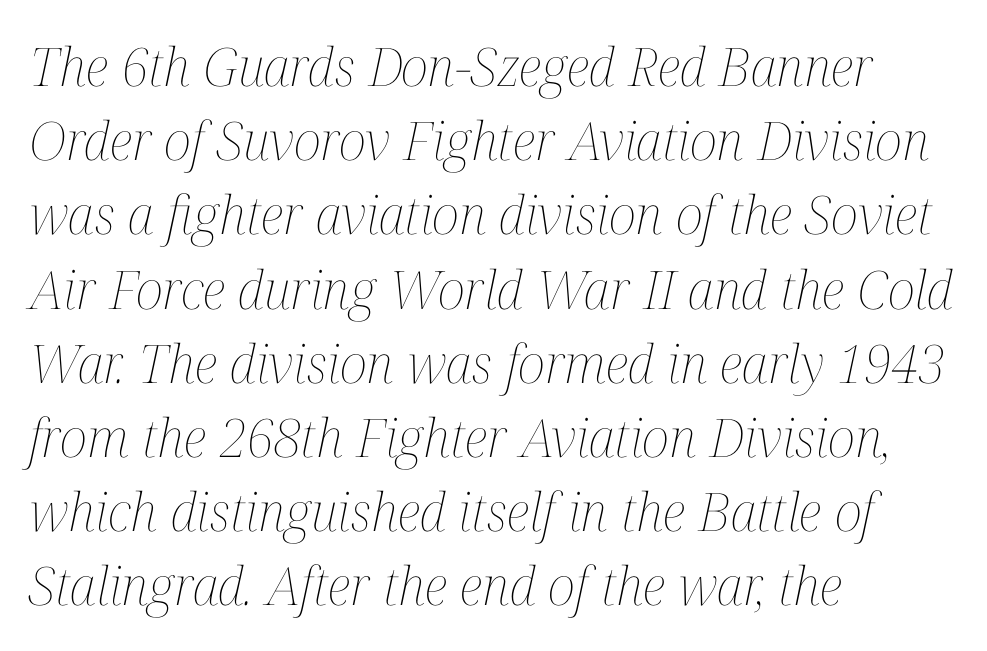
{"italic": "yes", "lean": "right", "slant_degrees": 12, "bold": "no", "weight": "thin", "width": "condensed", "stroke_contrast": "medium", "x_height": "medium", "monospaced": "no", "underline": "no", "align": "left", "line_spacing": "normal", "line_spacing_ratio": 1.4, "letter_spacing": "normal", "letter_spacing_em": 0.0, "glyph_px": 53}
